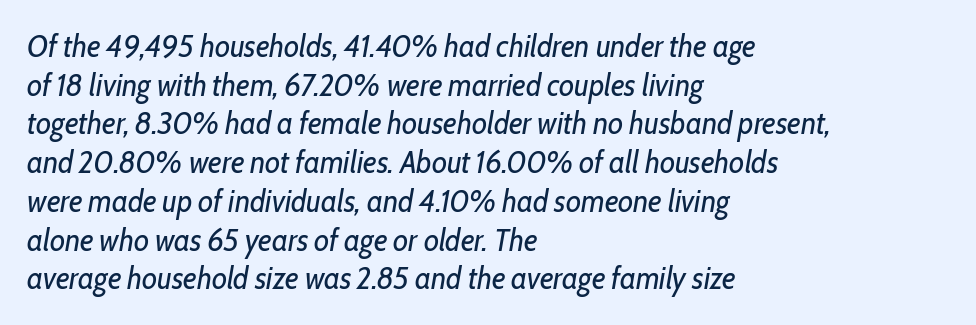
The glyphs are unaccompanied by any horizontal stroke below them. Think standard paragraph weight, or any step lighter than that. Does the copy run flush right? No — it runs flush left. Proportional: the letters do not fall into vertical columns.
